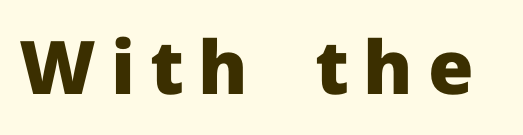
Q: Is the text bold? A: Yes.
Q: Is the text italic (slanted)? A: No, it is upright.
Q: Is the typeface a serif or a sans-serif typeface? A: Sans-serif.
Q: Is the text underlined? A: No.
Q: Is the spacing between letters normal or unusually wide? A: Unusually wide.
Q: Width (condensed, normal, or wide)? A: Normal.
Q: Stroke contrast? A: Low.
Q: x-height? A: Medium.
Q: Monospaced? A: No.
